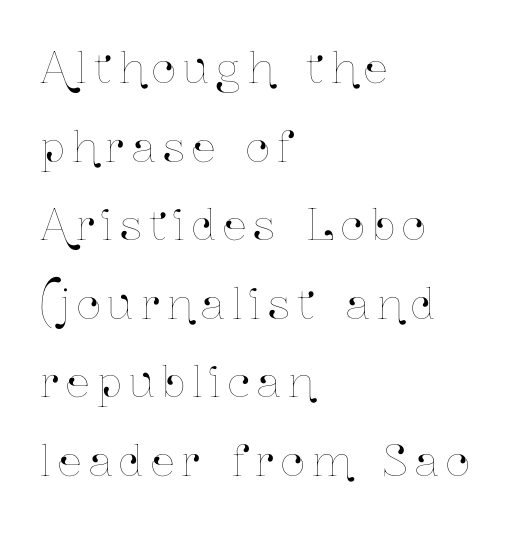
Q: Is the text italic (slanted)? A: No, it is upright.
Q: Is the text underlined? A: No.
Q: How is the paragraph aligned? A: Left-aligned.
Q: Width (condensed, normal, or wide)? A: Condensed.
Q: Stroke contrast? A: Low.
Q: x-height? A: Medium.
Q: Monospaced? A: No.
